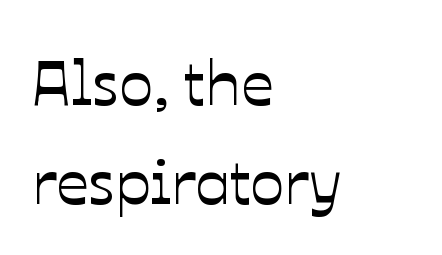
The image shows 64 px text type, upright; set left-aligned, normal line spacing (1.55x), normal letter spacing, not underlined; low stroke contrast and a medium x-height.
